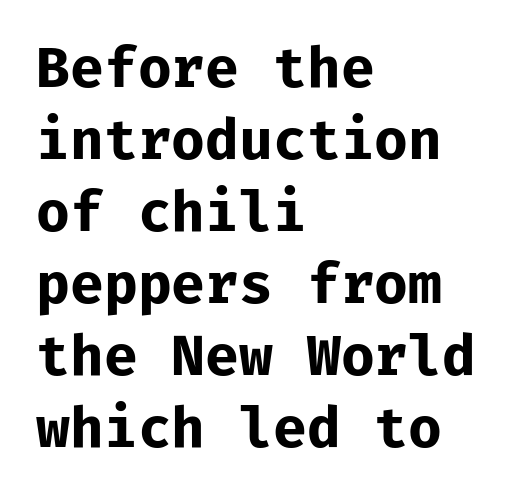
{"serif": "no", "italic": "no", "bold": "yes", "weight": "bold", "width": "normal", "stroke_contrast": "low", "x_height": "medium", "monospaced": "yes", "underline": "no", "align": "left", "line_spacing": "normal", "line_spacing_ratio": 1.31, "letter_spacing": "normal", "letter_spacing_em": 0.0, "glyph_px": 55}
